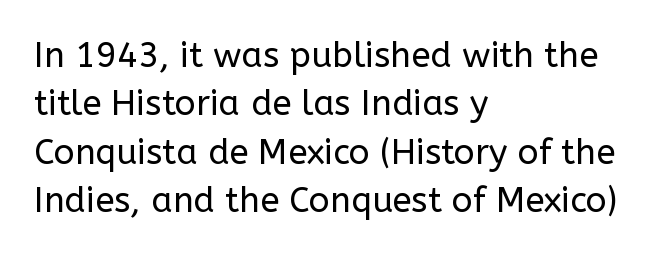
The image shows 35 px regular-weight sans-serif type, upright; set left-aligned, normal line spacing (1.38x), normal letter spacing, not underlined; low stroke contrast and a medium x-height.
